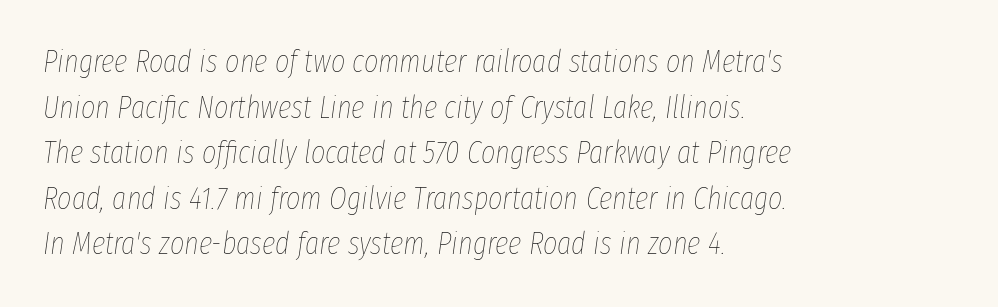
Q: Is the text bold? A: No.
Q: Is the text italic (slanted)? A: Yes, it leans right by about 8 degrees.
Q: Is the text underlined? A: No.
Q: How is the paragraph aligned? A: Left-aligned.
Q: Is the spacing between letters normal or unusually wide? A: Normal.
Q: Is the spacing between lines tight, normal or loose? A: Normal.
Q: Width (condensed, normal, or wide)? A: Condensed.
Q: Stroke contrast? A: Low.
Q: x-height? A: Medium.
Q: Monospaced? A: No.
